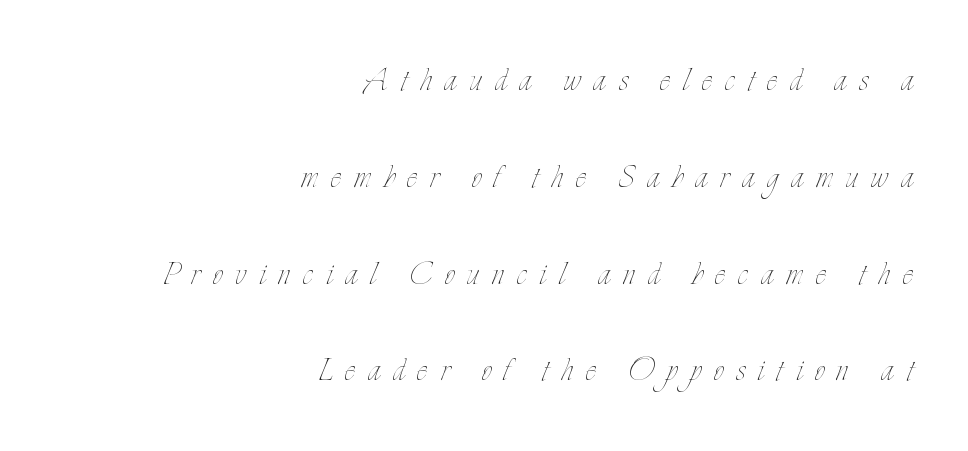
The image shows 41 px thin, condensed type; set right-aligned, loose line spacing (2.36x), unusually wide letter spacing (+0.31 em), not underlined; low stroke contrast and a small x-height.
